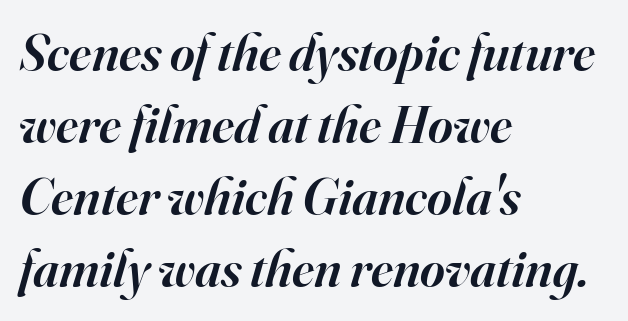
Just letters on the line, the space beneath them empty. Typeset ragged right — the left edge is the straight one. Vertical spacing — default. Strokes here are thickened, but only to semibold level. Here the designer chose a conventional face with non-uniform glyph widths.
